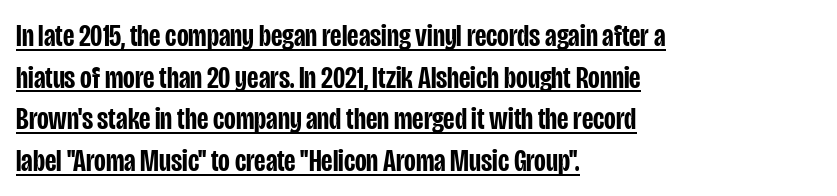
The image shows 32 px semibold, condensed sans-serif type, upright; set left-aligned, normal line spacing (1.3x), normal letter spacing, underlined; low stroke contrast and a large x-height.
